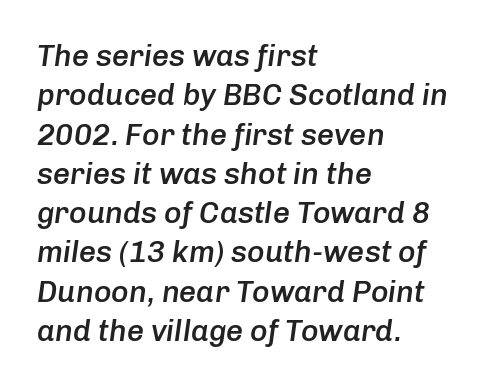
The image shows 30 px semibold type, italic (leaning right); set left-aligned, normal line spacing (1.31x), normal letter spacing, not underlined; low stroke contrast and a medium x-height.
